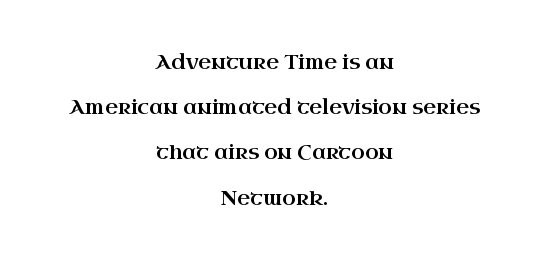
{"italic": "no", "underline": "no", "align": "center", "line_spacing": "loose", "line_spacing_ratio": 2.26, "letter_spacing": "normal", "letter_spacing_em": 0.0, "glyph_px": 20}
